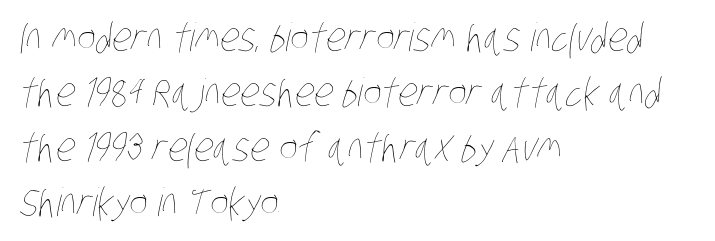
The image shows 39 px thin, condensed type; set left-aligned, normal line spacing (1.41x), normal letter spacing, not underlined; low stroke contrast and a large x-height.
